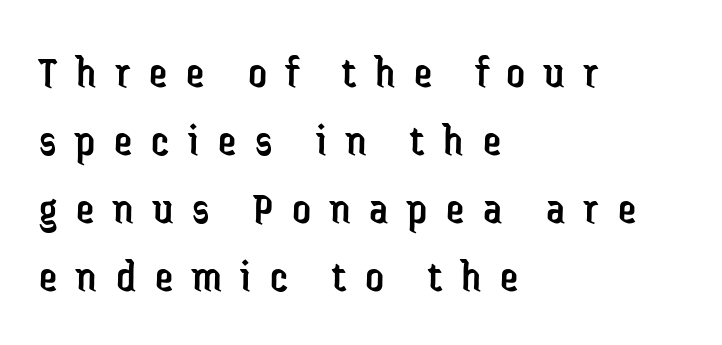
Q: Is the text bold? A: No.
Q: Is the text italic (slanted)? A: No, it is upright.
Q: Is the typeface a serif or a sans-serif typeface? A: Sans-serif.
Q: Is the text underlined? A: No.
Q: How is the paragraph aligned? A: Left-aligned.
Q: Is the spacing between letters normal or unusually wide? A: Unusually wide.
Q: Is the spacing between lines tight, normal or loose? A: Normal.
Q: Width (condensed, normal, or wide)? A: Condensed.
Q: Stroke contrast? A: Low.
Q: x-height? A: Medium.
Q: Monospaced? A: No.
